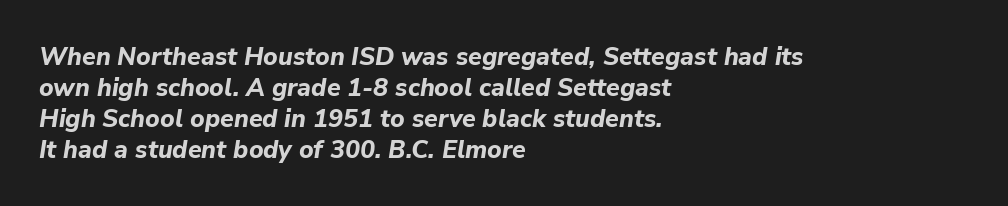
The image shows 25 px bold type, italic (leaning right); set left-aligned, line spacing 1.24x, normal letter spacing, not underlined.
